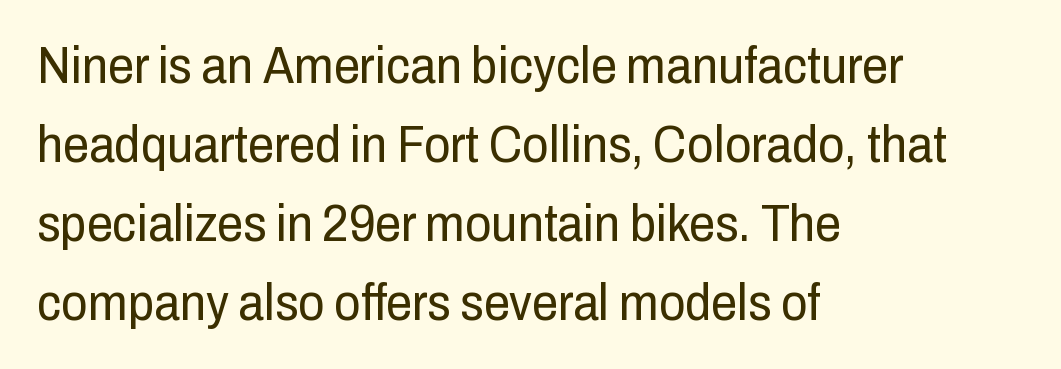
The image shows 52 px regular-weight, condensed sans-serif type, upright; set left-aligned, normal line spacing (1.52x), normal letter spacing, not underlined; low stroke contrast and a medium x-height.
